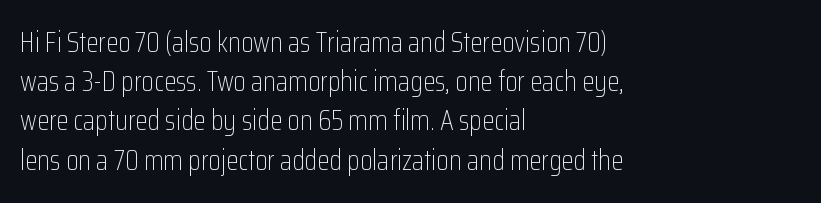
{"serif": "no", "italic": "no", "bold": "no", "weight": "light", "width": "condensed", "stroke_contrast": "low", "x_height": "medium", "monospaced": "no", "underline": "no", "align": "left", "line_spacing": "normal", "line_spacing_ratio": 1.4, "letter_spacing": "normal", "letter_spacing_em": 0.0, "glyph_px": 28}
